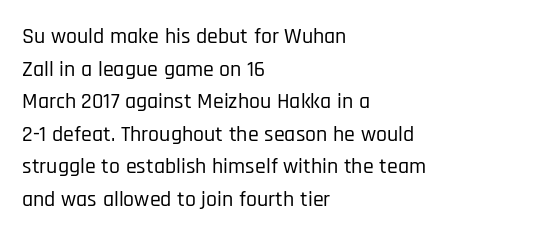
The image shows 22 px text type, upright; set left-aligned, normal line spacing (1.48x), normal letter spacing, not underlined.
